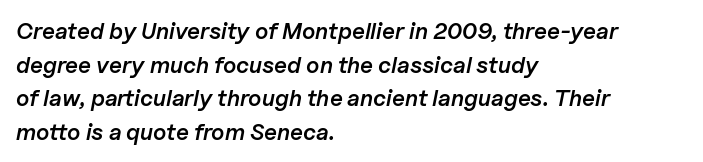
The image shows 23 px text type, italic (leaning right); set left-aligned, normal line spacing (1.46x), normal letter spacing, not underlined.
